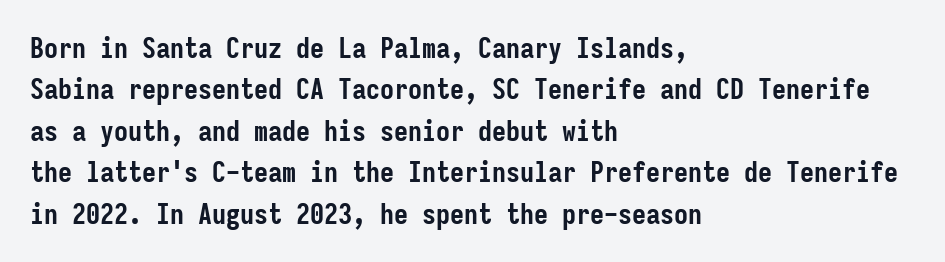
The image shows 28 px semibold, condensed sans-serif type, upright, monospaced; set left-aligned, normal line spacing (1.48x), normal letter spacing, not underlined; low stroke contrast and a medium x-height.
